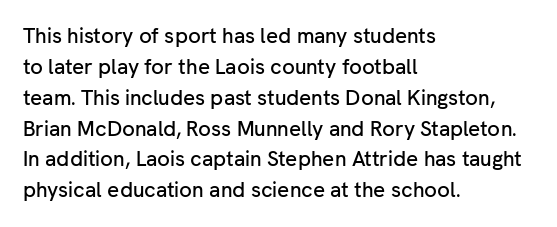
There is no visible air inserted between adjacent glyphs. Alignment: flush left. The words here are not underlined. The axis of the letterforms is exactly vertical. The designer left line spacing at the default.
